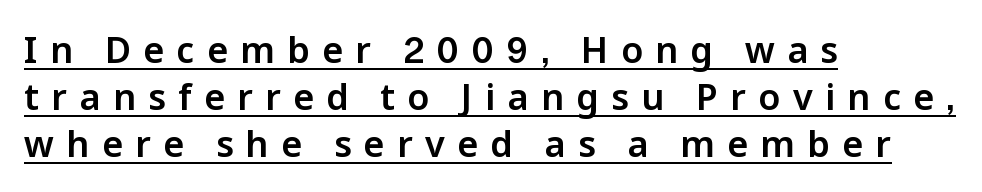
The passage shown is typed in a proportional face where columns would drift. Leading: standard. The lines are quadded left. This sample uses expanded letter spacing, leaving extra air between glyphs. Grotesque or geometric, the face here clearly has no serifs.
